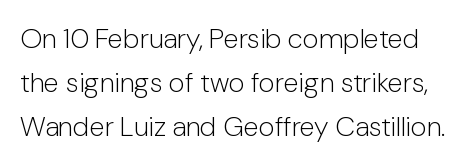
The image shows 28 px light sans-serif type, upright; set normal line spacing (1.58x), normal letter spacing, not underlined; low stroke contrast and a medium x-height.
